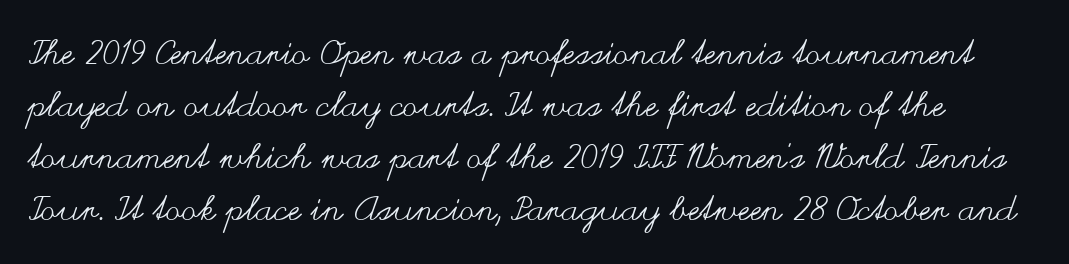
Nothing unusual about the tracking: characters are spaced as the font intends. Each letter keeps its own natural width here, so spacing adapts to shape. Rule under the text: the space is simply empty.
